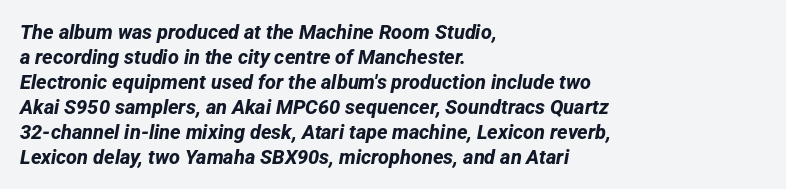
{"bold": "yes", "underline": "no", "align": "left", "line_spacing": "normal", "line_spacing_ratio": 1.25, "letter_spacing": "normal", "letter_spacing_em": 0.0, "glyph_px": 20}
